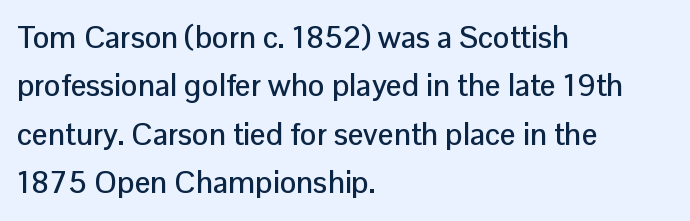
Is there much room between lines? A standard amount, neither cramped nor airy. Style check: upright. The letterforms sit shoulder to shoulder at normal distance. Horizontally, the lines are justified to the leading edge only. Nothing sits at the stroke ends, so this counts as sans-serif.
